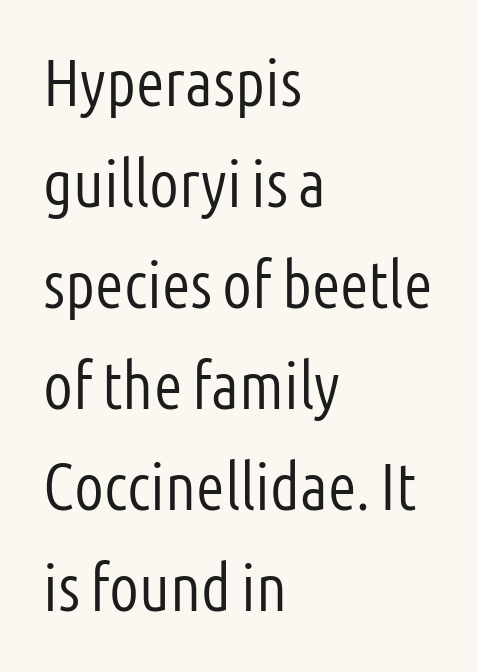
The image shows 66 px light, condensed sans-serif type, upright; set left-aligned, normal line spacing (1.53x), normal letter spacing, not underlined; low stroke contrast and a medium x-height.
